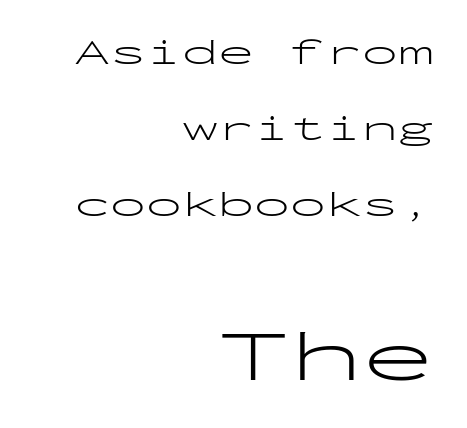
Tall strokes in this sample are plumb rather than angled. The gap between lines stays unmarked. Loosely led — the rows are spread out. Letter spacing: default.
